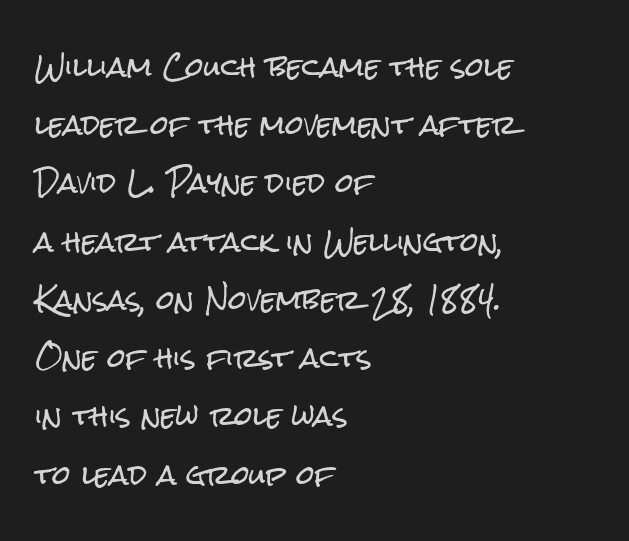
The image shows 26 px text type, upright; set left-aligned, loose line spacing (2.24x), normal letter spacing, not underlined.
